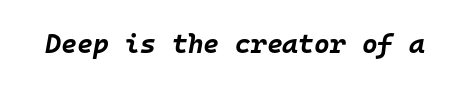
Nobody drew a line under any word here. These lines were composed using italics. This is heavy type, rendered in bold. Letter spacing: default.
